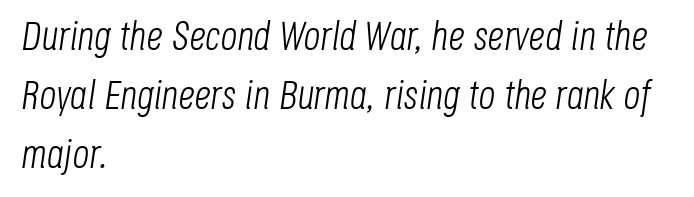
The image shows 41 px light, condensed type, italic (leaning right); set left-aligned, normal line spacing (1.44x), normal letter spacing, not underlined; low stroke contrast and a large x-height.
